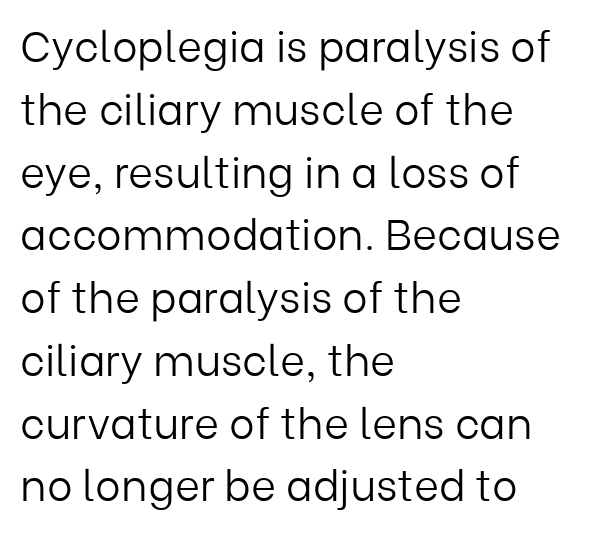
{"serif": "no", "italic": "no", "bold": "no", "weight": "light", "width": "normal", "stroke_contrast": "low", "x_height": "medium", "monospaced": "no", "underline": "no", "align": "left", "line_spacing": "normal", "line_spacing_ratio": 1.46, "letter_spacing": "normal", "letter_spacing_em": 0.0, "glyph_px": 43}
